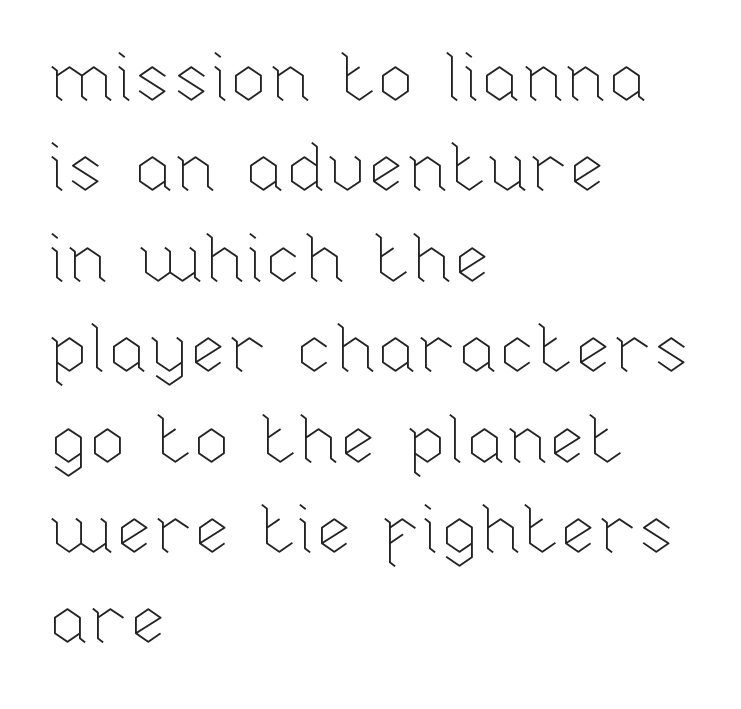
The image shows 69 px thin type, upright; set left-aligned, normal line spacing (1.31x), normal letter spacing, not underlined; low stroke contrast and a medium x-height.
